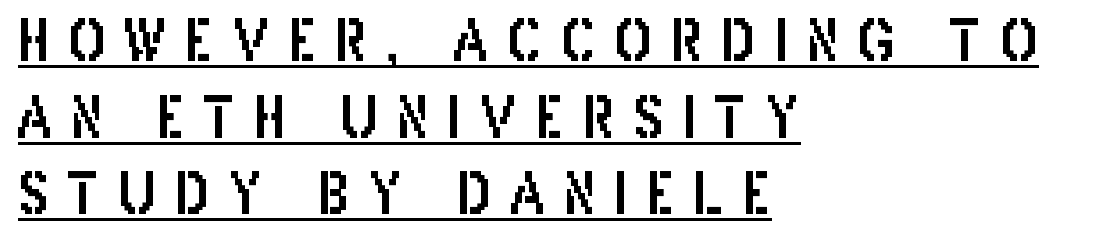
{"serif": "no", "italic": "no", "width": "condensed", "stroke_contrast": "low", "x_height": "large", "monospaced": "no", "underline": "yes", "align": "left", "line_spacing": "normal", "line_spacing_ratio": 1.37, "letter_spacing": "wide", "letter_spacing_em": 0.33, "glyph_px": 56}
